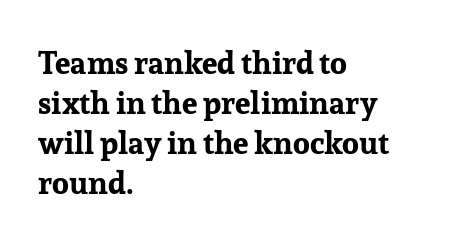
Q: Is the text bold? A: Yes.
Q: Is the text italic (slanted)? A: No, it is upright.
Q: Is the typeface a serif or a sans-serif typeface? A: Serif.
Q: Is the text underlined? A: No.
Q: How is the paragraph aligned? A: Left-aligned.
Q: Is the spacing between letters normal or unusually wide? A: Normal.
Q: Is the spacing between lines tight, normal or loose? A: Normal.
Q: Width (condensed, normal, or wide)? A: Normal.
Q: Stroke contrast? A: Low.
Q: x-height? A: Medium.
Q: Monospaced? A: No.
